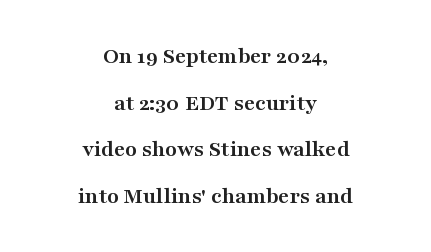
The image shows 24 px bold type, upright; set centered, loose line spacing (1.94x), normal letter spacing, not underlined.
